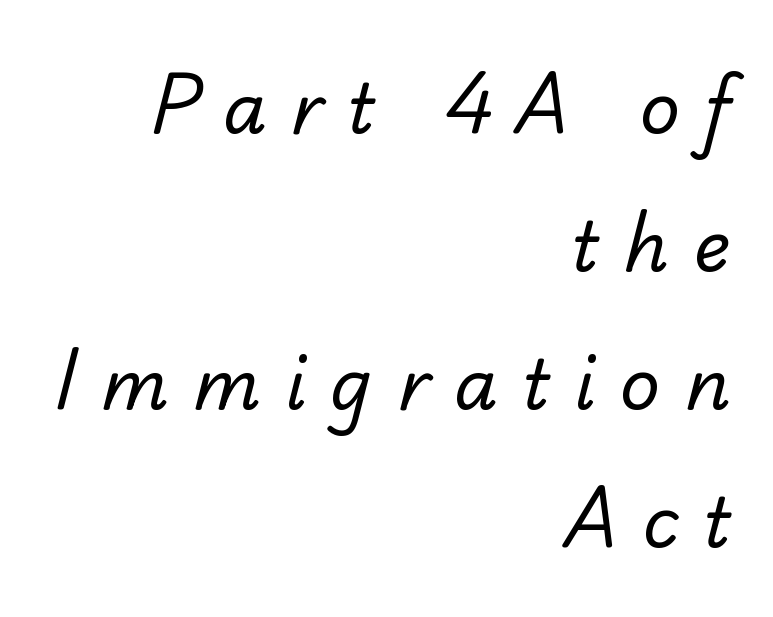
The strokes carry an ordinary text weight at most. Observe the wide spacing: letters keep a clear distance from each other. A typesetter would call this proportional, since set widths differ per character. Successive baselines arrive slowly, with a big drop between each. The rendering shows plain stroke endings on the letterforms — a sans-serif design.
